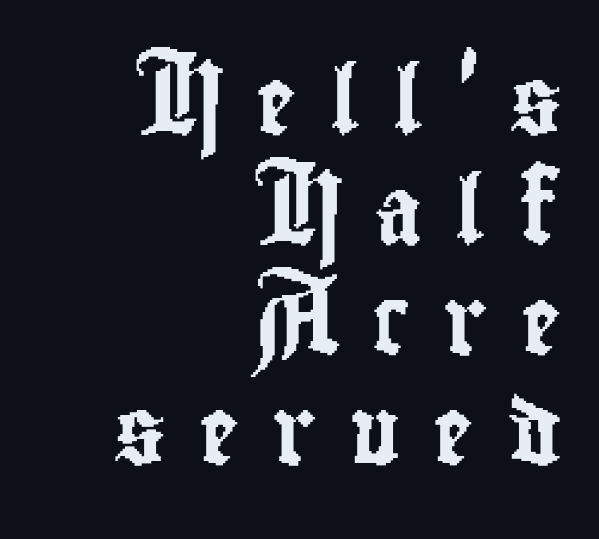
{"serif": "no", "italic": "no", "width": "condensed", "stroke_contrast": "low", "x_height": "small", "monospaced": "no", "underline": "no", "align": "right", "line_spacing": "normal", "line_spacing_ratio": 1.64, "letter_spacing": "wide", "letter_spacing_em": 0.49, "glyph_px": 67}
